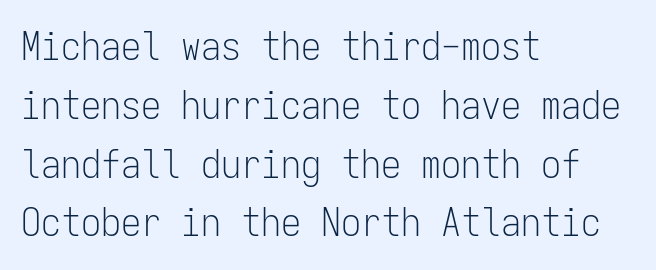
Q: Is the text bold? A: No.
Q: Is the text italic (slanted)? A: No, it is upright.
Q: Is the typeface a serif or a sans-serif typeface? A: Sans-serif.
Q: Is the text underlined? A: No.
Q: How is the paragraph aligned? A: Left-aligned.
Q: Is the spacing between letters normal or unusually wide? A: Normal.
Q: Is the spacing between lines tight, normal or loose? A: Normal.
Q: Width (condensed, normal, or wide)? A: Condensed.
Q: Stroke contrast? A: Low.
Q: x-height? A: Medium.
Q: Monospaced? A: Yes.
